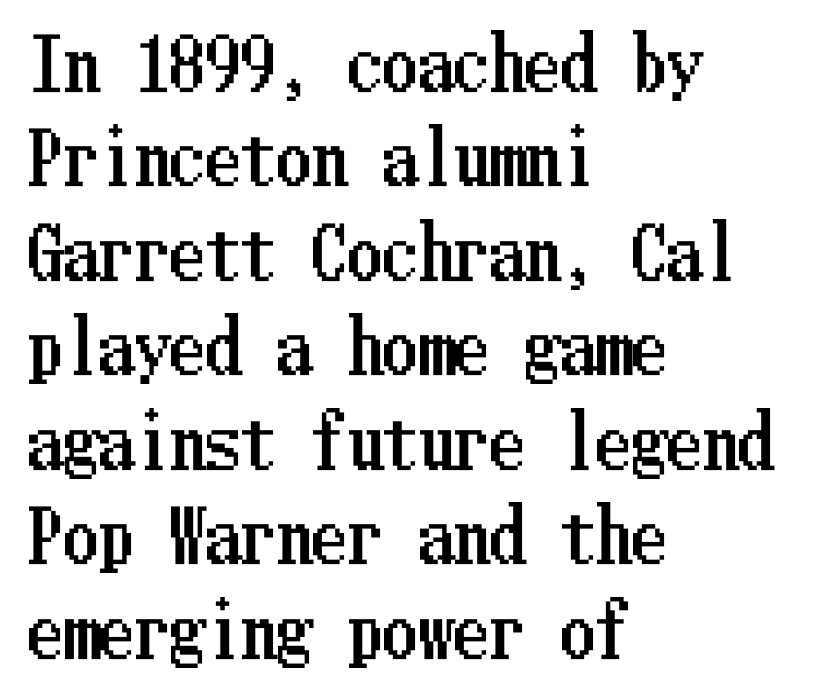
The image shows 71 px condensed type, upright; set left-aligned, normal line spacing (1.33x), normal letter spacing, not underlined; low stroke contrast and a medium x-height.
